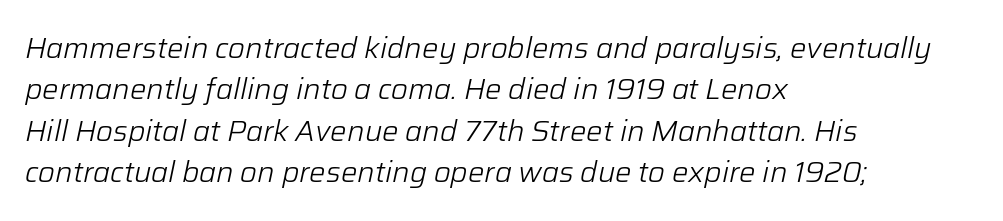
These lines stack with their left ends in a neat column. Slant detected: the letters are inclined. The rendering uses natural spacing where letterforms have individual widths. The passage shown stacks its lines at a standard gap. Does extra space separate the letters? No, they use regular spacing.
